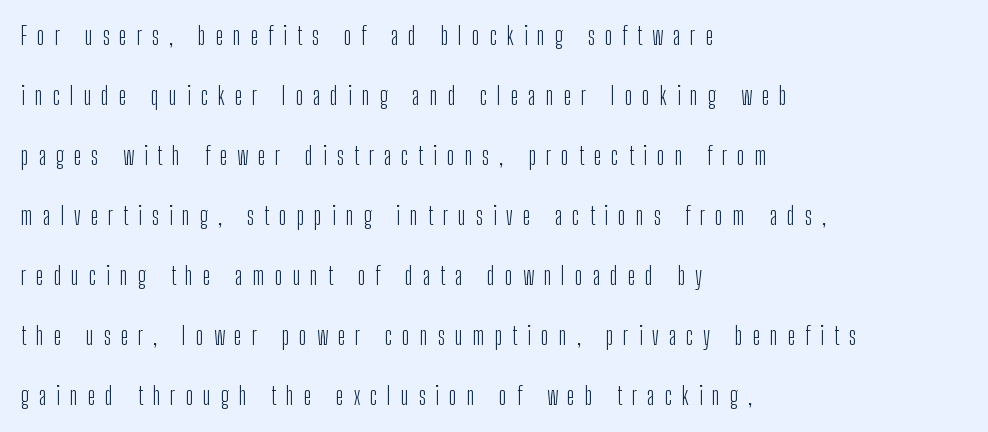
{"italic": "no", "bold": "no", "underline": "no", "align": "left", "line_spacing": "loose", "line_spacing_ratio": 2.5, "letter_spacing": "wide", "letter_spacing_em": 0.41, "glyph_px": 24}
